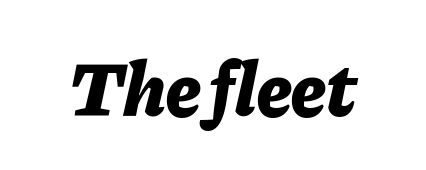
{"italic": "yes", "lean": "right", "slant_degrees": 11, "bold": "yes", "weight": "bold", "width": "normal", "stroke_contrast": "low", "x_height": "medium", "monospaced": "no", "underline": "no", "letter_spacing": "normal", "letter_spacing_em": 0.0, "glyph_px": 78}
